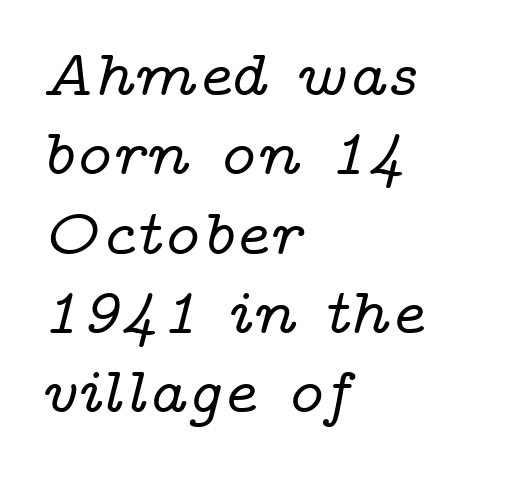
{"serif": "yes", "italic": "yes", "lean": "right", "slant_degrees": 14, "width": "wide", "stroke_contrast": "low", "x_height": "medium", "monospaced": "no", "underline": "no", "align": "left", "line_spacing_ratio": 1.22, "letter_spacing": "normal", "letter_spacing_em": 0.0, "glyph_px": 65}
